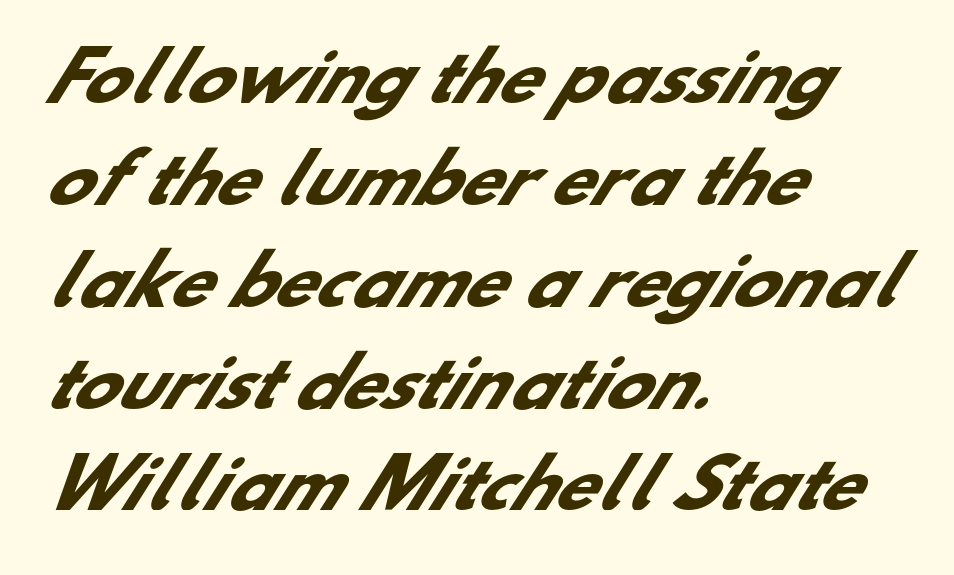
The image shows 67 px heavy sans-serif type; set left-aligned, normal line spacing (1.52x), normal letter spacing, not underlined; low stroke contrast and a small x-height.
